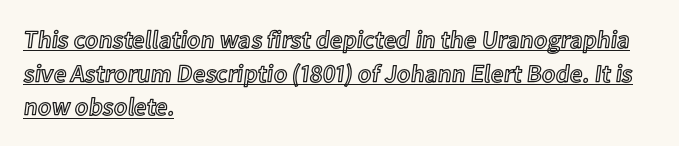
The image shows 25 px text type; set left-aligned, normal line spacing (1.35x), normal letter spacing, underlined.
